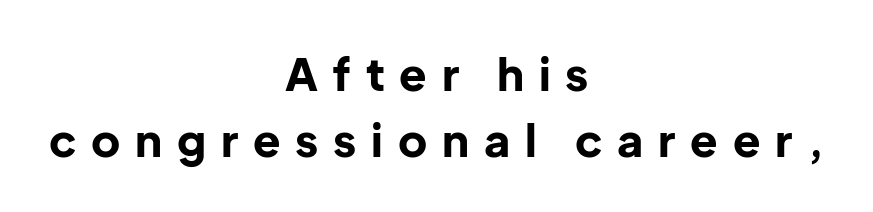
{"serif": "no", "italic": "no", "bold": "yes", "weight": "bold", "width": "normal", "stroke_contrast": "low", "x_height": "medium", "monospaced": "no", "underline": "no", "align": "center", "line_spacing": "normal", "line_spacing_ratio": 1.47, "letter_spacing": "wide", "letter_spacing_em": 0.33, "glyph_px": 45}
